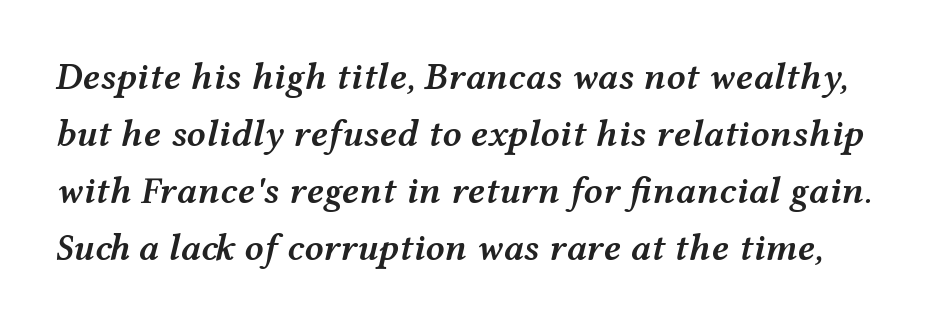
The image shows 38 px semibold, wide type, italic (leaning right); set normal line spacing (1.5x), normal letter spacing, not underlined; medium stroke contrast and a medium x-height.
